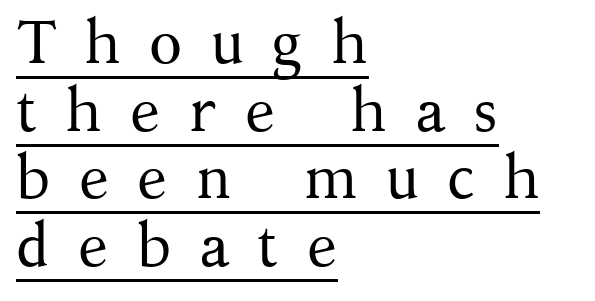
The image shows 61 px regular-weight serif type, upright; set left-aligned, tight line spacing (1.11x), unusually wide letter spacing (+0.46 em), underlined; medium stroke contrast and a medium x-height.
